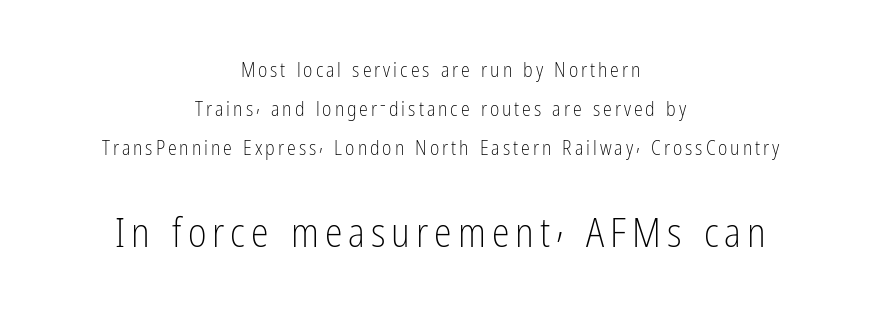
{"serif": "no", "italic": "no", "bold": "no", "weight": "light", "width": "condensed", "stroke_contrast": "low", "x_height": "medium", "monospaced": "no", "underline": "no", "align": "center", "line_spacing": "loose", "line_spacing_ratio": 1.95, "larger_block": "second", "size_ratio": 2.0, "glyph_px": 40}
